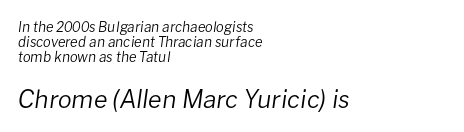
Emphasis-style slanted type is in use. The typesetter chose a ragged-right arrangement here. The horizontal fit of the characters is conventional and even. How would I describe the line gaps? Narrow and economical. The specimen omits any rule beneath the text block's lines. Compared with a typical body face, this is equally light or lighter still.
